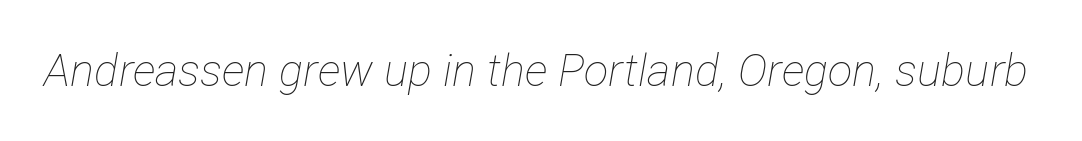
The image shows 45 px thin, condensed type, italic (leaning right); set normal letter spacing, not underlined; low stroke contrast and a medium x-height.
